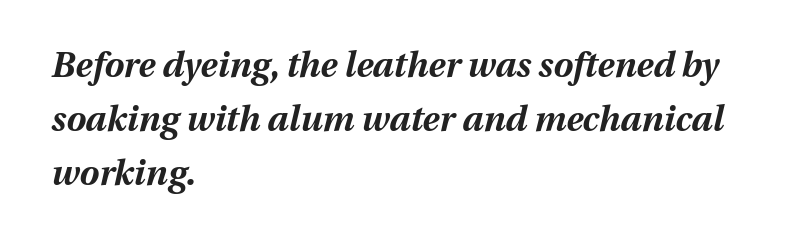
{"italic": "yes", "lean": "right", "slant_degrees": 13, "bold": "yes", "weight": "bold", "width": "normal", "stroke_contrast": "medium", "x_height": "medium", "monospaced": "no", "underline": "no", "align": "left", "line_spacing": "normal", "line_spacing_ratio": 1.55, "letter_spacing": "normal", "letter_spacing_em": 0.0, "glyph_px": 35}
